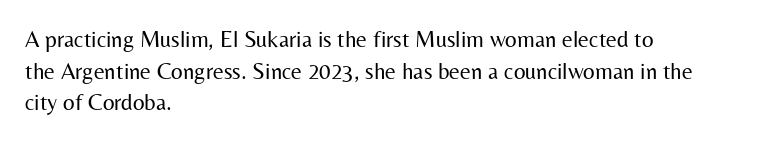
The strokes are not fattened; the text isn't bold. Beneath every word, the page is bare. Every row of glyphs begins at an identical x-position on the left. In terms of posture, this sample is upright.
